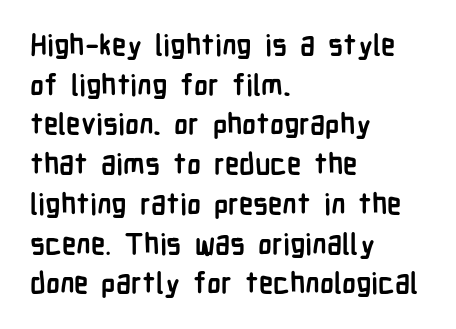
Note the varied advance widths — an 'i' is clearly narrower than an 'm'. Inter-character spacing is left at the font's built-in metrics. Vertical spacing — default. Stroke terminals: plain, sans-serif. The lines in this sample share a left origin and differ only in where they stop.
